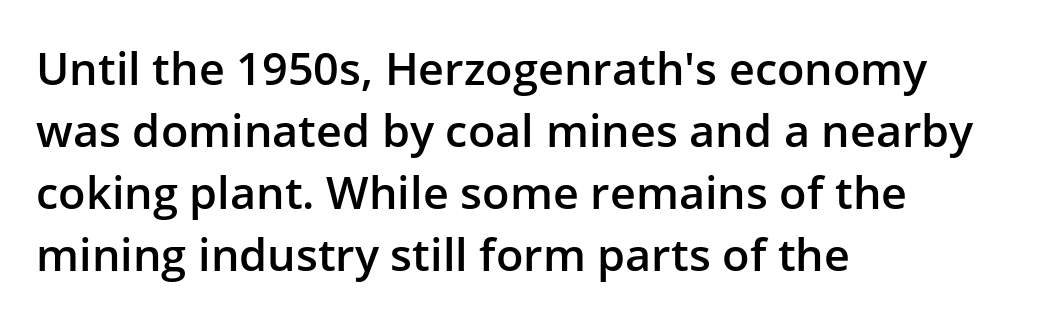
The image shows 45 px semibold sans-serif type, upright; set left-aligned, normal line spacing (1.38x), normal letter spacing, not underlined; low stroke contrast and a medium x-height.
